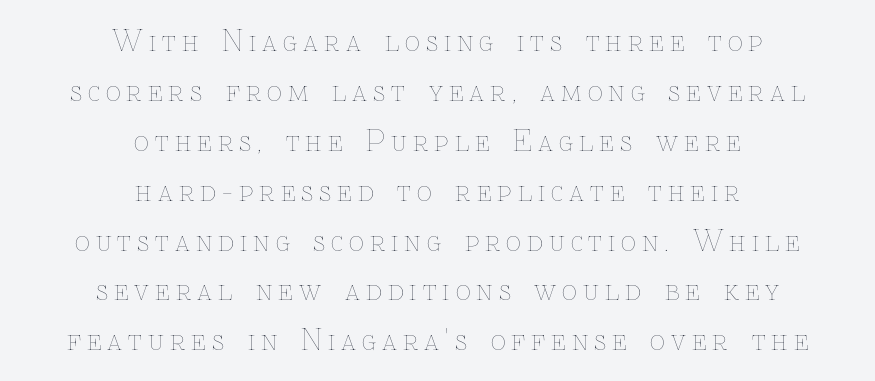
The image shows 29 px thin type, upright; set centered, line spacing 1.72x, unusually wide letter spacing (+0.21 em), not underlined; low stroke contrast and a medium x-height.
